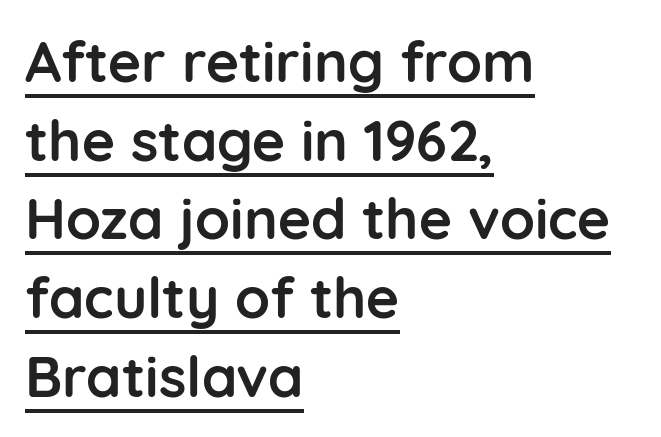
Q: Is the text bold? A: Yes.
Q: Is the text italic (slanted)? A: No, it is upright.
Q: Is the typeface a serif or a sans-serif typeface? A: Sans-serif.
Q: Is the text underlined? A: Yes.
Q: How is the paragraph aligned? A: Left-aligned.
Q: Is the spacing between letters normal or unusually wide? A: Normal.
Q: Is the spacing between lines tight, normal or loose? A: Normal.
Q: Width (condensed, normal, or wide)? A: Normal.
Q: Stroke contrast? A: Low.
Q: x-height? A: Medium.
Q: Monospaced? A: No.
